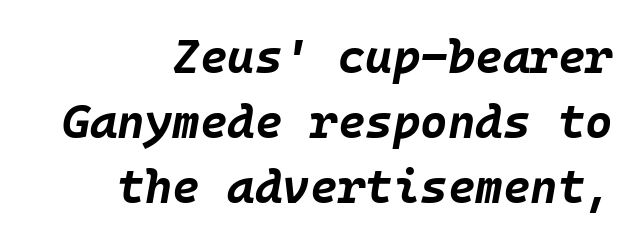
{"italic": "yes", "lean": "right", "slant_degrees": 10, "bold": "yes", "weight": "bold", "width": "normal", "stroke_contrast": "low", "x_height": "large", "underline": "no", "align": "right", "line_spacing": "normal", "line_spacing_ratio": 1.38, "letter_spacing": "normal", "letter_spacing_em": 0.0, "glyph_px": 47}
